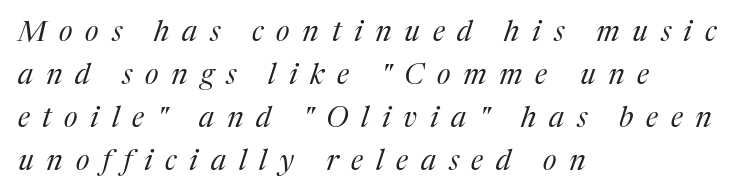
This sample uses an oblique cut, with every glyph tilted off the vertical. You could not count columns in this text — the font is proportionally spaced. This rendering employs a face with finishing strokes, i.e., a serif. The baseline area is clear. The letters are spread apart with noticeably loose tracking.
